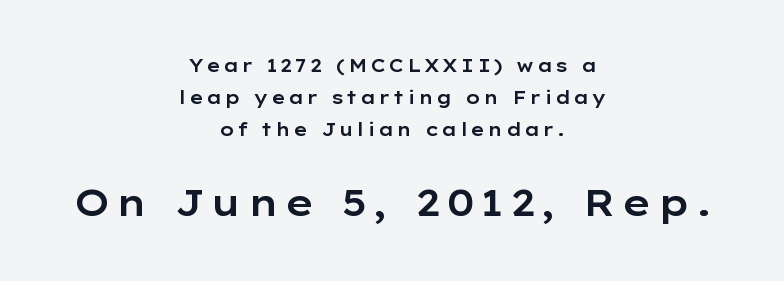
The image shows 37 px wide sans-serif type, upright; set centered, line spacing 1.77x, not underlined; the second (bottom) block is 2.06x larger; low stroke contrast and a medium x-height.
